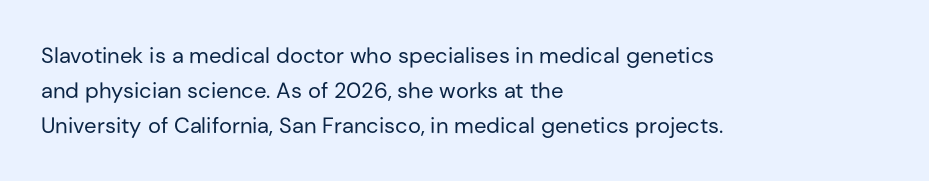
All the whitespace from short lines collects on the right. No extra tracking has been applied to these lines. Characters remain perfectly vertical along every line. The space beneath each line is pristine and unruled. Vertical stems look standard width or narrower in stroke.
